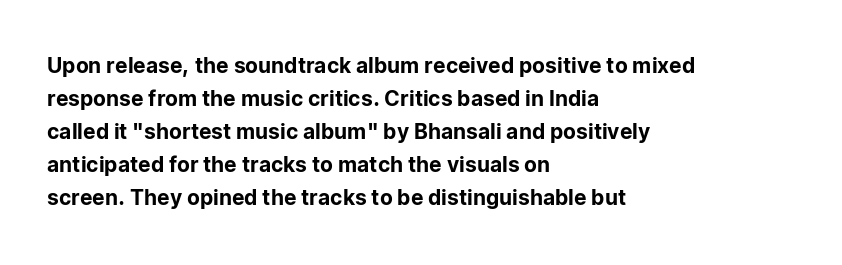
The image shows 21 px text type, upright; set left-aligned, normal line spacing (1.57x), normal letter spacing, not underlined.
